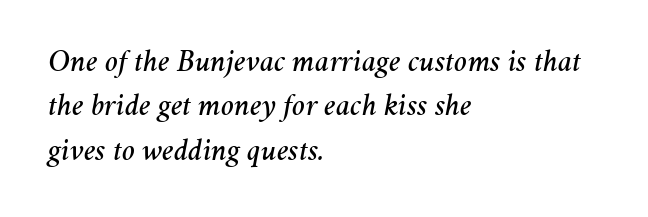
{"italic": "yes", "lean": "right", "slant_degrees": 11, "width": "normal", "stroke_contrast": "medium", "x_height": "medium", "monospaced": "no", "underline": "no", "align": "left", "line_spacing": "normal", "line_spacing_ratio": 1.43, "letter_spacing": "normal", "letter_spacing_em": 0.0, "glyph_px": 31}
